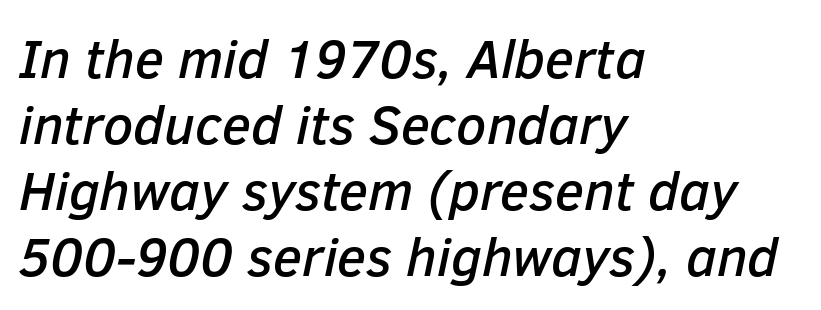
The image shows 54 px text type, italic (leaning right); set left-aligned, line spacing 1.22x, normal letter spacing, not underlined; low stroke contrast and a medium x-height.
